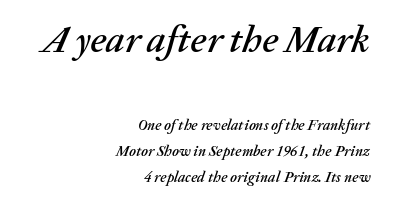
Plain, unruled lines of type. Size contrast runs from large at the top to small at the bottom. The face used here is rendered with its standard letterfit. Observe the lean: these are italic letterforms.
